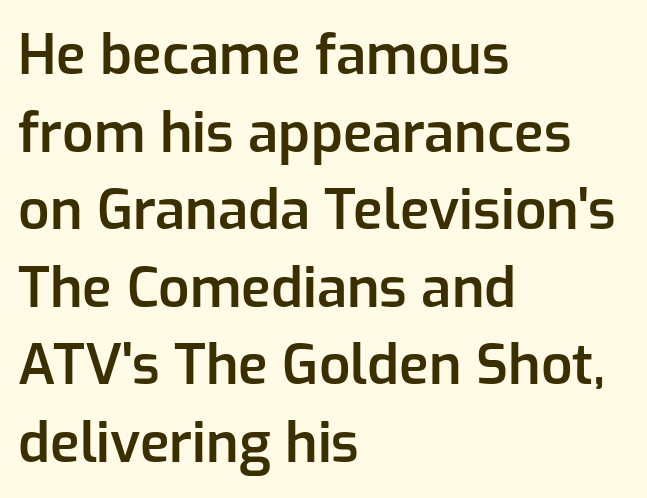
Q: Is the text bold? A: Semi-bold.
Q: Is the text italic (slanted)? A: No, it is upright.
Q: Is the typeface a serif or a sans-serif typeface? A: Sans-serif.
Q: Is the text underlined? A: No.
Q: How is the paragraph aligned? A: Left-aligned.
Q: Is the spacing between letters normal or unusually wide? A: Normal.
Q: Is the spacing between lines tight, normal or loose? A: Normal.
Q: Width (condensed, normal, or wide)? A: Normal.
Q: Stroke contrast? A: Low.
Q: x-height? A: Medium.
Q: Monospaced? A: No.
